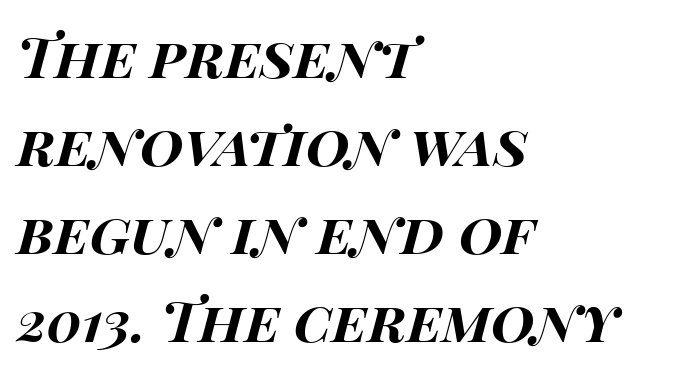
{"italic": "yes", "lean": "right", "slant_degrees": 14, "bold": "yes", "weight": "bold", "width": "wide", "stroke_contrast": "high", "x_height": "large", "monospaced": "no", "underline": "no", "align": "left", "line_spacing": "normal", "line_spacing_ratio": 1.57, "letter_spacing": "normal", "letter_spacing_em": 0.0, "glyph_px": 56}
